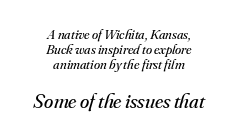
The image shows 21 px text type, italic (leaning right); set centered, tight line spacing (1.07x), normal letter spacing, not underlined; the second (bottom) block is 1.5x larger.
